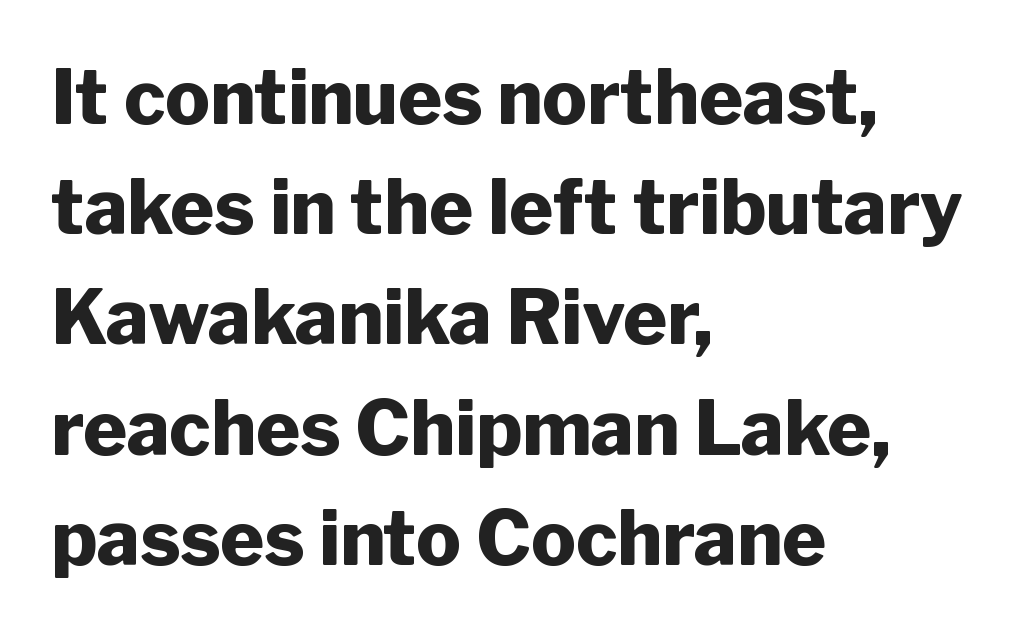
Baseline-to-baseline distance is the conventional proportion of letter height. The passage shown is typed in a proportional face where columns would drift. Is the type bold? Yes — the strokes are clearly thick and heavy. Leftover space on each line is placed entirely after the last word. Font category for this specimen: sans-serif. Students, note that the glyphs here touch the page at normal intervals.
